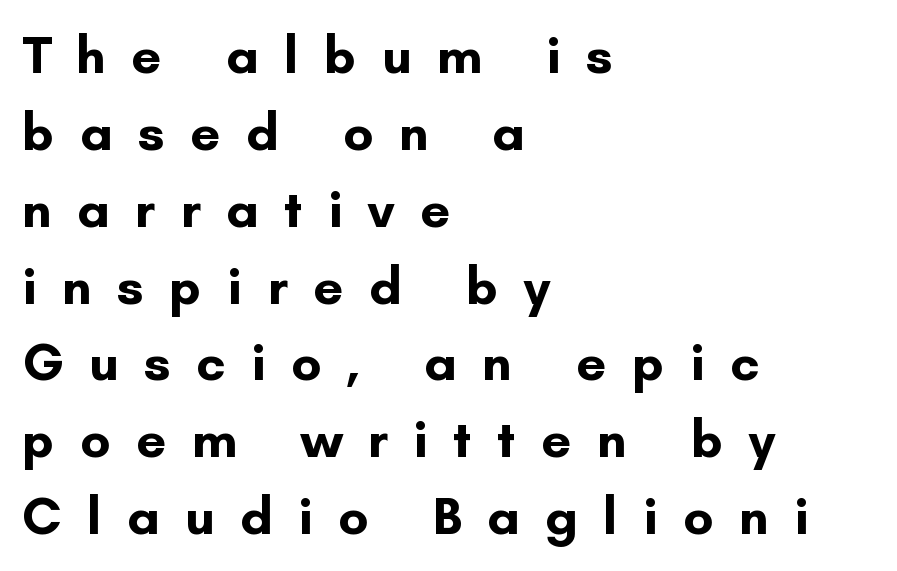
Check the space under the baseline: it is left empty. You can tell it's not italic because the verticals are truly vertical. The letters carry no serifs — their stems end cleanly without finishing strokes. Typographic density is high because the face is bold. Honestly, the row spacing looks completely unremarkable.
